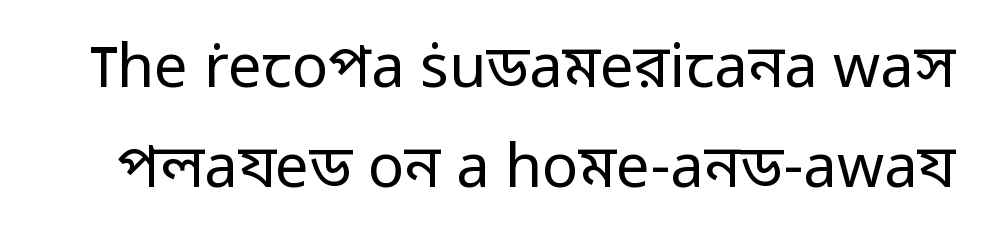
Q: Is the text bold? A: No.
Q: Is the text italic (slanted)? A: No, it is upright.
Q: Is the typeface a serif or a sans-serif typeface? A: Sans-serif.
Q: Is the text underlined? A: No.
Q: Is the spacing between letters normal or unusually wide? A: Normal.
Q: Is the spacing between lines tight, normal or loose? A: Normal.
Q: Width (condensed, normal, or wide)? A: Normal.
Q: Stroke contrast? A: Low.
Q: x-height? A: Medium.
Q: Monospaced? A: No.
